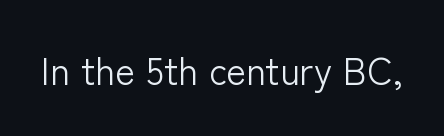
Heft: none added — not bold. Spacing between characters is what you'd get straight out of the box. In terms of letterform style, serifs are entirely absent. Bare-footed words on every line. The rendering uses natural spacing where letterforms have individual widths.
